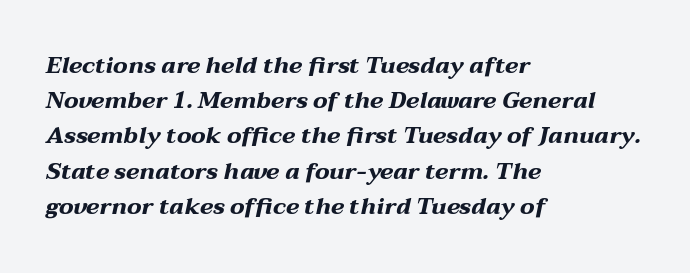
If you drew a ruler down the left edge, every line would touch it. There's an unmistakable incline to the writing here. The space between consecutive lines is moderate. The rendering keeps characters at their native spacing. A clean baseline with only descenders dipping below it.
